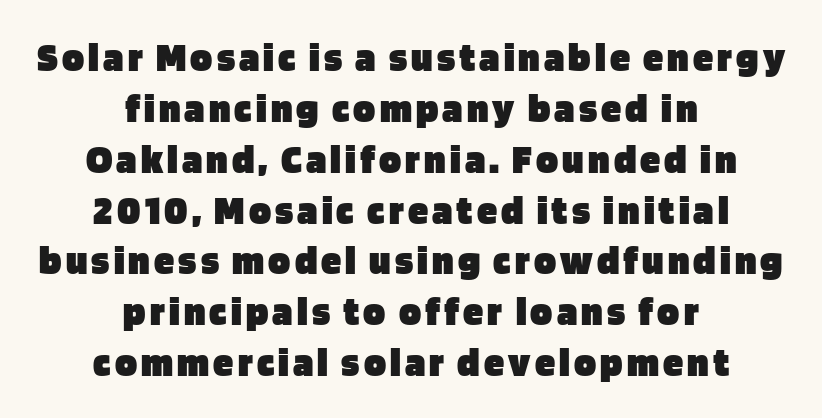
On the weight axis this lands at bold, roughly 700. The space directly below the letters is spotless. The designer went with a sans here, leaving each stem footless. A student would call this center alignment; a typographer would say set centered. Posture: upright roman.
